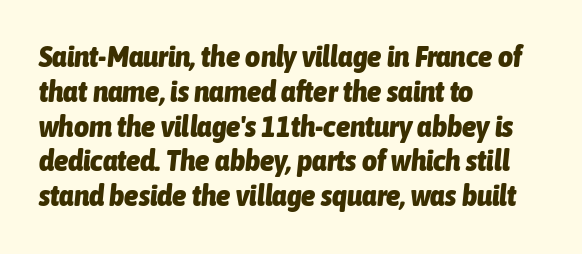
{"italic": "yes", "lean": "right", "slant_degrees": 6, "bold": "yes", "weight": "heavy", "width": "condensed", "stroke_contrast": "low", "x_height": "medium", "monospaced": "no", "underline": "no", "align": "left", "line_spacing_ratio": 1.2, "letter_spacing": "normal", "letter_spacing_em": 0.0, "glyph_px": 29}
